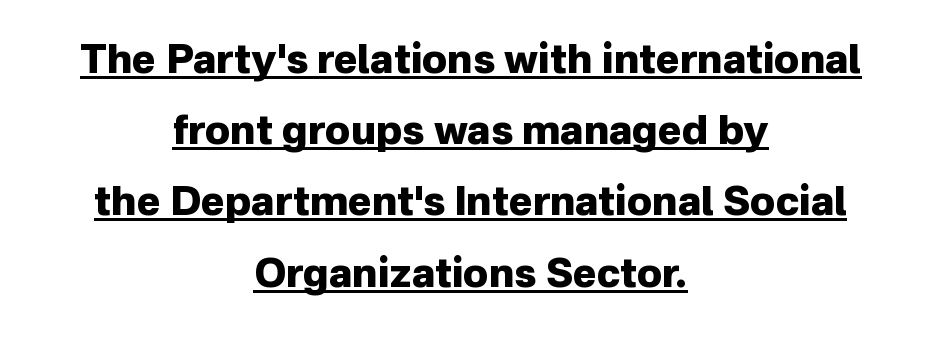
The image shows 40 px heavy sans-serif type, upright; set centered, line spacing 1.78x, normal letter spacing, underlined; low stroke contrast and a medium x-height.
